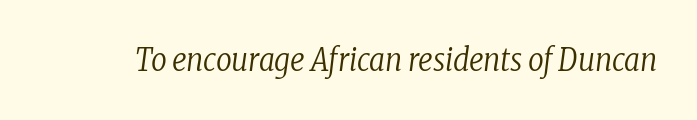
Q: Is the text bold? A: No.
Q: Is the text italic (slanted)? A: Yes, it leans right by about 8 degrees.
Q: Is the typeface a serif or a sans-serif typeface? A: Serif.
Q: Is the text underlined? A: No.
Q: Is the spacing between letters normal or unusually wide? A: Normal.
Q: Width (condensed, normal, or wide)? A: Condensed.
Q: Stroke contrast? A: Low.
Q: x-height? A: Medium.
Q: Monospaced? A: No.
